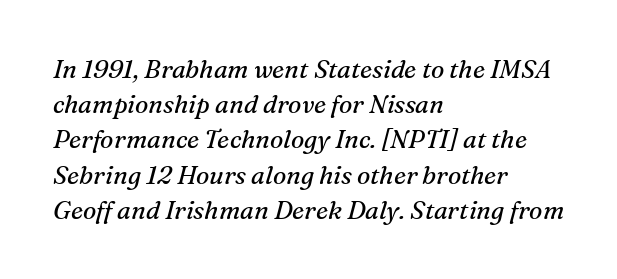
The image shows 25 px text type, italic (leaning right); set left-aligned, normal line spacing (1.41x), normal letter spacing, not underlined.
